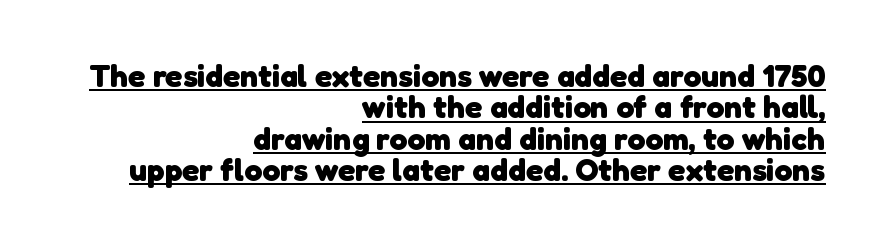
Q: Is the text bold? A: Yes.
Q: Is the typeface a serif or a sans-serif typeface? A: Sans-serif.
Q: Is the text underlined? A: Yes.
Q: How is the paragraph aligned? A: Right-aligned.
Q: Is the spacing between letters normal or unusually wide? A: Normal.
Q: Is the spacing between lines tight, normal or loose? A: Tight.
Q: Width (condensed, normal, or wide)? A: Normal.
Q: Stroke contrast? A: Low.
Q: x-height? A: Medium.
Q: Monospaced? A: No.
